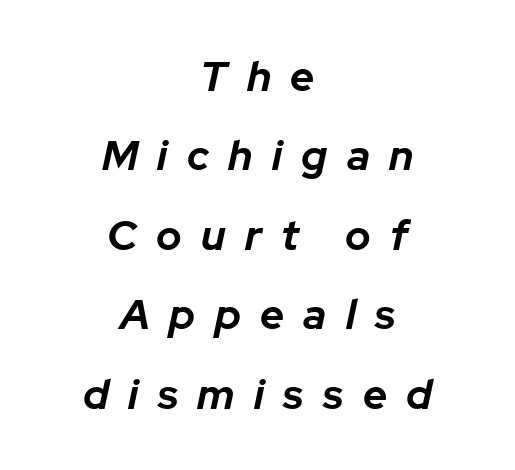
Substantial extra tracking has been applied to these lines. Thick stems and heavy bowls — unmistakably bold. Do the characters align in a grid? No, the font is proportional. The string is rendered with underlining switched off. Each line is balanced around a shared central axis. Does the lettering tilt? It does — this is italic.
